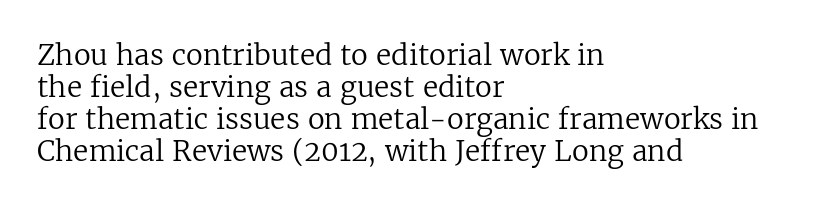
Q: Is the text bold? A: No.
Q: Is the text italic (slanted)? A: No, it is upright.
Q: Is the typeface a serif or a sans-serif typeface? A: Serif.
Q: Is the text underlined? A: No.
Q: How is the paragraph aligned? A: Left-aligned.
Q: Is the spacing between letters normal or unusually wide? A: Normal.
Q: Is the spacing between lines tight, normal or loose? A: Tight.
Q: Width (condensed, normal, or wide)? A: Normal.
Q: Stroke contrast? A: Low.
Q: x-height? A: Medium.
Q: Monospaced? A: No.
